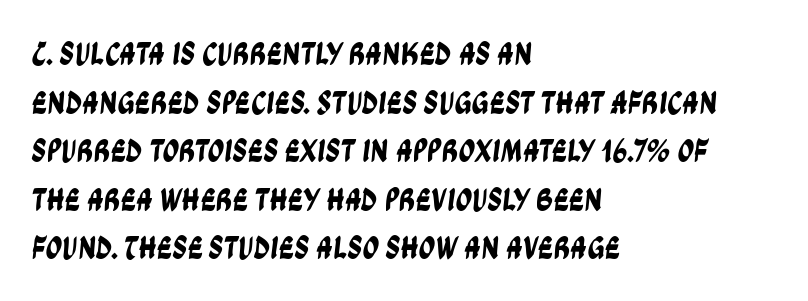
{"serif": "no", "width": "condensed", "stroke_contrast": "low", "x_height": "large", "monospaced": "no", "underline": "no", "align": "left", "line_spacing": "normal", "line_spacing_ratio": 1.47, "letter_spacing": "normal", "letter_spacing_em": 0.0, "glyph_px": 33}
